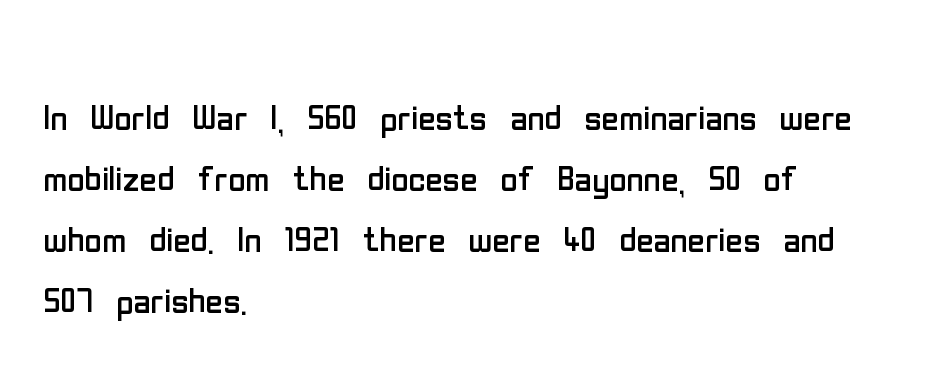
The image shows 47 px regular-weight, condensed sans-serif type, upright; set left-aligned, normal line spacing (1.3x), normal letter spacing, not underlined; low stroke contrast and a medium x-height.
